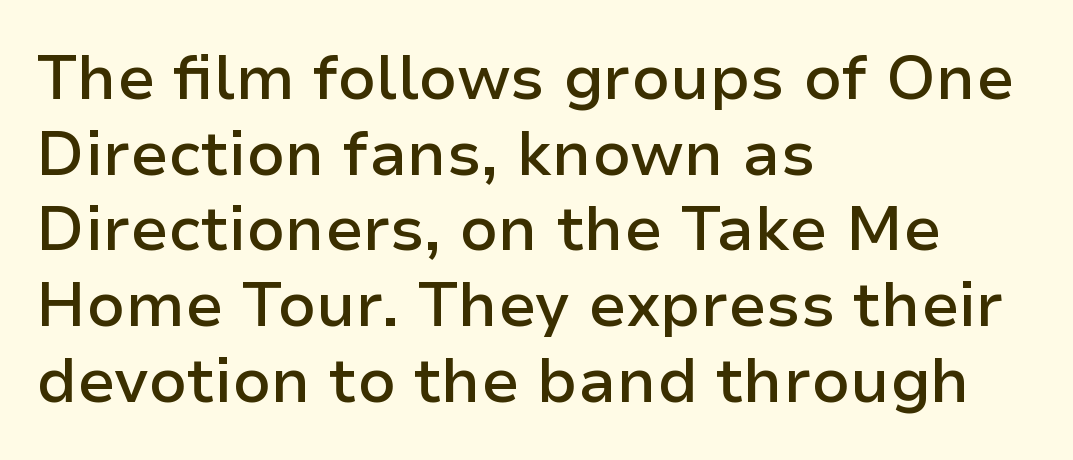
Q: Is the text bold? A: Semi-bold.
Q: Is the text italic (slanted)? A: No, it is upright.
Q: Is the typeface a serif or a sans-serif typeface? A: Sans-serif.
Q: Is the text underlined? A: No.
Q: How is the paragraph aligned? A: Left-aligned.
Q: Is the spacing between letters normal or unusually wide? A: Normal.
Q: Width (condensed, normal, or wide)? A: Normal.
Q: Stroke contrast? A: Low.
Q: x-height? A: Medium.
Q: Monospaced? A: No.
